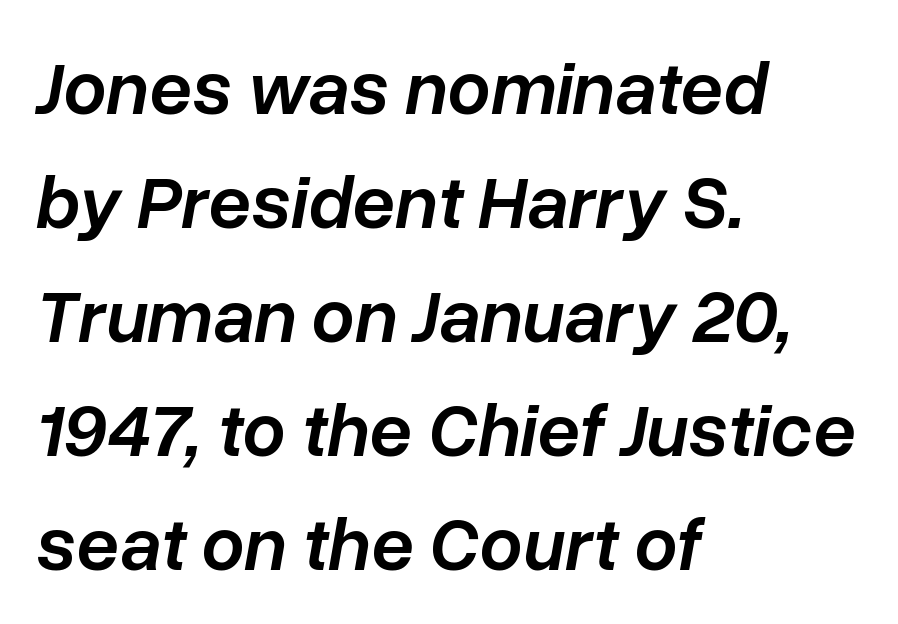
The image shows 76 px semibold type, italic (leaning right); set left-aligned, normal line spacing (1.5x), normal letter spacing, not underlined; low stroke contrast and a medium x-height.
